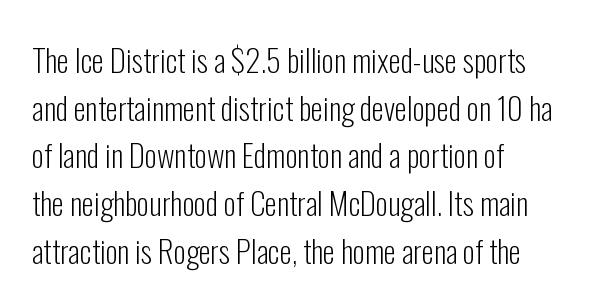
{"serif": "no", "italic": "no", "bold": "no", "weight": "light", "width": "condensed", "stroke_contrast": "low", "x_height": "medium", "monospaced": "no", "underline": "no", "align": "left", "line_spacing": "normal", "line_spacing_ratio": 1.54, "letter_spacing": "normal", "letter_spacing_em": 0.0, "glyph_px": 31}
